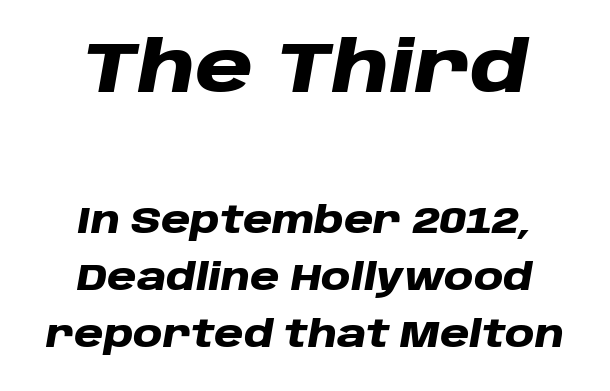
{"italic": "yes", "lean": "right", "slant_degrees": 10, "bold": "yes", "weight": "heavy", "width": "wide", "stroke_contrast": "low", "x_height": "large", "monospaced": "no", "underline": "no", "align": "center", "line_spacing": "normal", "line_spacing_ratio": 1.58, "letter_spacing": "normal", "letter_spacing_em": 0.0, "larger_block": "first", "size_ratio": 1.97, "glyph_px": 71}
